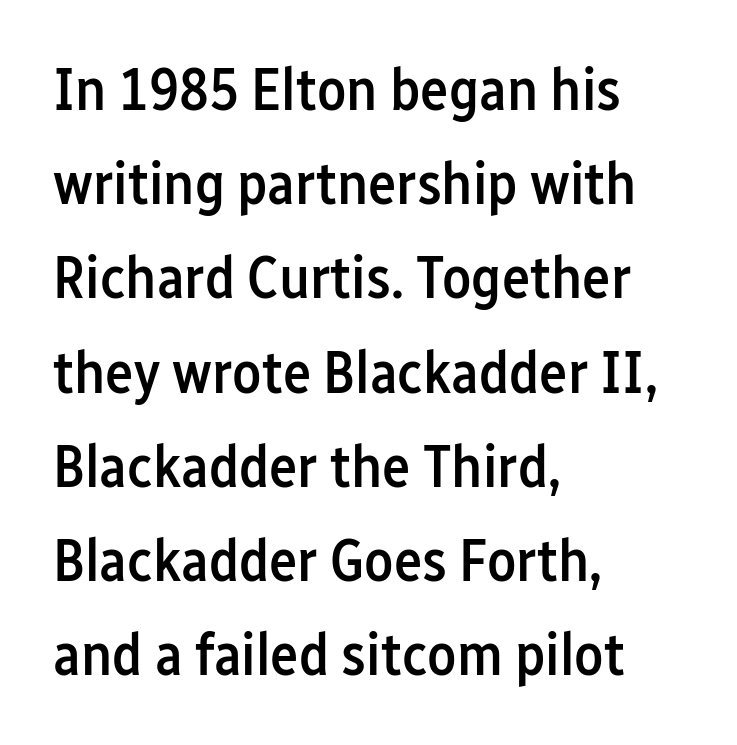
Q: Is the text bold? A: Semi-bold.
Q: Is the text italic (slanted)? A: No, it is upright.
Q: Is the typeface a serif or a sans-serif typeface? A: Sans-serif.
Q: Is the text underlined? A: No.
Q: How is the paragraph aligned? A: Left-aligned.
Q: Is the spacing between letters normal or unusually wide? A: Normal.
Q: Is the spacing between lines tight, normal or loose? A: Normal.
Q: Width (condensed, normal, or wide)? A: Condensed.
Q: Stroke contrast? A: Low.
Q: x-height? A: Medium.
Q: Monospaced? A: No.
